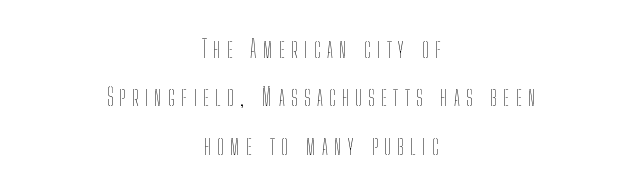
The image shows 24 px text type, upright; set centered, loose line spacing (2.02x), unusually wide letter spacing (+0.27 em), not underlined.
